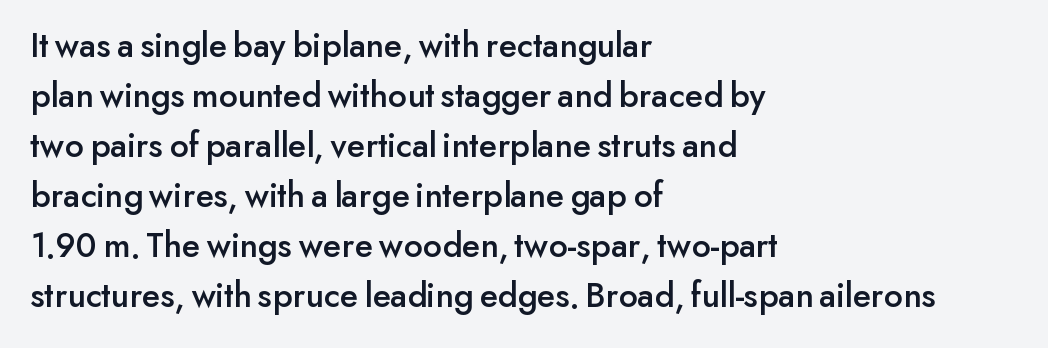
Q: Is the text italic (slanted)? A: No, it is upright.
Q: Is the typeface a serif or a sans-serif typeface? A: Sans-serif.
Q: Is the text underlined? A: No.
Q: How is the paragraph aligned? A: Left-aligned.
Q: Is the spacing between letters normal or unusually wide? A: Normal.
Q: Is the spacing between lines tight, normal or loose? A: Normal.
Q: Width (condensed, normal, or wide)? A: Normal.
Q: Stroke contrast? A: Low.
Q: x-height? A: Small.
Q: Monospaced? A: No.
